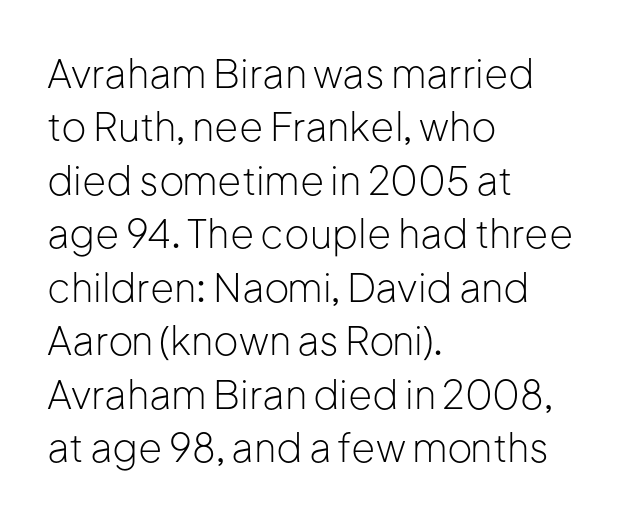
Q: Is the text bold? A: No.
Q: Is the text italic (slanted)? A: No, it is upright.
Q: Is the typeface a serif or a sans-serif typeface? A: Sans-serif.
Q: Is the text underlined? A: No.
Q: How is the paragraph aligned? A: Left-aligned.
Q: Is the spacing between letters normal or unusually wide? A: Normal.
Q: Is the spacing between lines tight, normal or loose? A: Normal.
Q: Width (condensed, normal, or wide)? A: Normal.
Q: Stroke contrast? A: Low.
Q: x-height? A: Medium.
Q: Monospaced? A: No.
